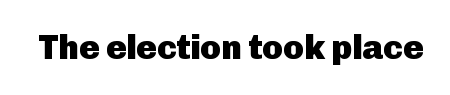
The image shows 34 px heavy sans-serif type, upright; set normal letter spacing, not underlined; low stroke contrast and a medium x-height.
